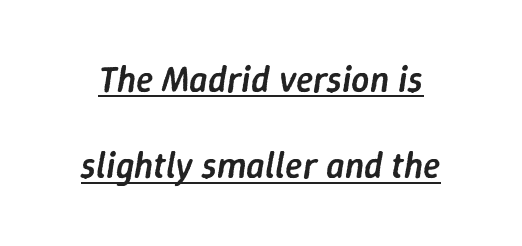
{"italic": "yes", "lean": "right", "slant_degrees": 9, "bold": "semi", "weight": "semibold", "width": "normal", "stroke_contrast": "low", "x_height": "medium", "monospaced": "no", "underline": "yes", "line_spacing": "loose", "line_spacing_ratio": 2.4, "letter_spacing": "normal", "letter_spacing_em": 0.0, "glyph_px": 36}
